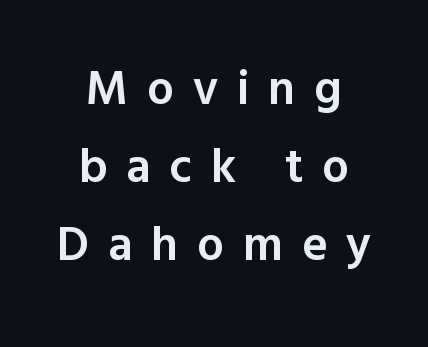
Weight: semibold (demi). I'd call this a sans setting — the letters go barefoot. A typesetter would call this proportional, since set widths differ per character. The vertical gap from one line to the next is medium. Look at the tracking — it's clearly loosened, letters drifting apart.
